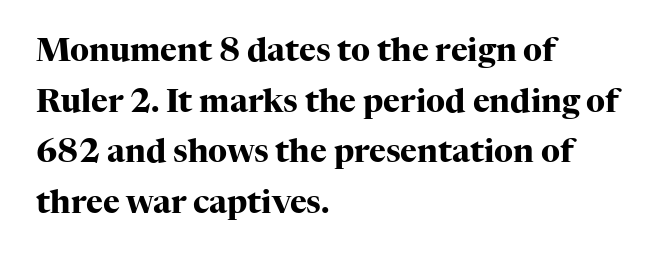
The image shows 32 px heavy serif type, upright; set left-aligned, normal line spacing (1.58x), normal letter spacing, not underlined; high stroke contrast and a medium x-height.
